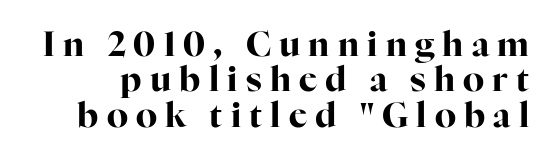
The image shows 34 px bold serif type, upright; set tight line spacing (1.04x), unusually wide letter spacing (+0.24 em), not underlined; high stroke contrast and a medium x-height.
